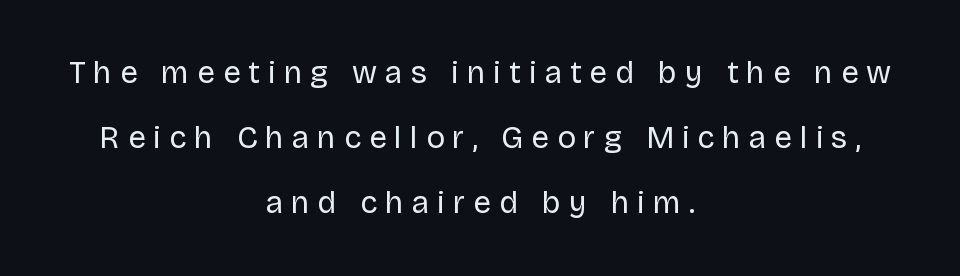
Weight: regular or lighter. The passage shown is typed in a proportional face where columns would drift. Each word looks stretched out because of the extra space between its letters. Font category for this specimen: sans-serif. Ordinary non-slanted type is in use.
